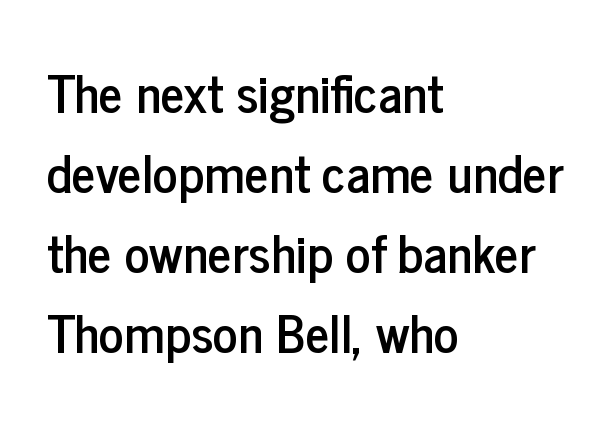
Q: Is the text italic (slanted)? A: No, it is upright.
Q: Is the typeface a serif or a sans-serif typeface? A: Sans-serif.
Q: Is the text underlined? A: No.
Q: How is the paragraph aligned? A: Left-aligned.
Q: Is the spacing between letters normal or unusually wide? A: Normal.
Q: Is the spacing between lines tight, normal or loose? A: Normal.
Q: Width (condensed, normal, or wide)? A: Condensed.
Q: Stroke contrast? A: Low.
Q: x-height? A: Medium.
Q: Monospaced? A: No.
